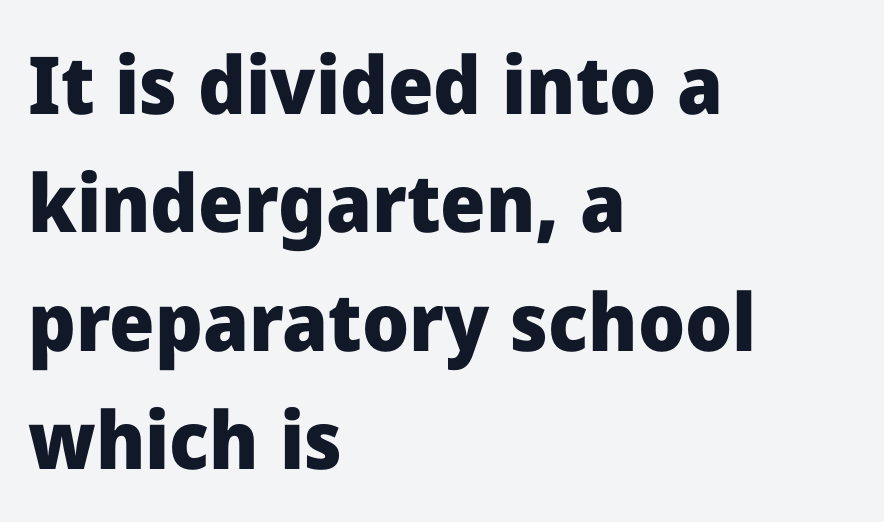
Q: Is the text bold? A: Yes.
Q: Is the text italic (slanted)? A: No, it is upright.
Q: Is the typeface a serif or a sans-serif typeface? A: Sans-serif.
Q: Is the text underlined? A: No.
Q: How is the paragraph aligned? A: Left-aligned.
Q: Is the spacing between letters normal or unusually wide? A: Normal.
Q: Is the spacing between lines tight, normal or loose? A: Normal.
Q: Width (condensed, normal, or wide)? A: Normal.
Q: Stroke contrast? A: Low.
Q: x-height? A: Medium.
Q: Monospaced? A: No.
